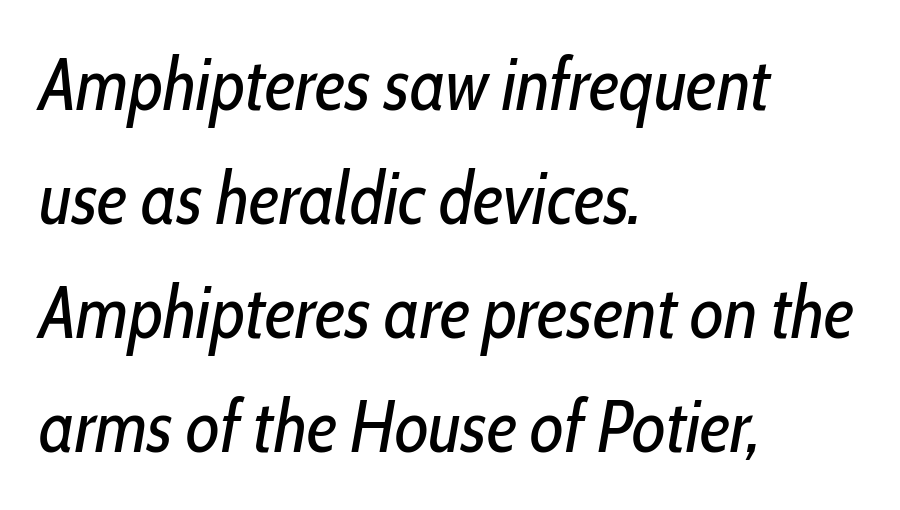
This block has exactly the height ordinary leading produces. Each letter keeps its own natural width here, so spacing adapts to shape. The strip under each line holds only bare page. The letterforms sit at book weight or below.
